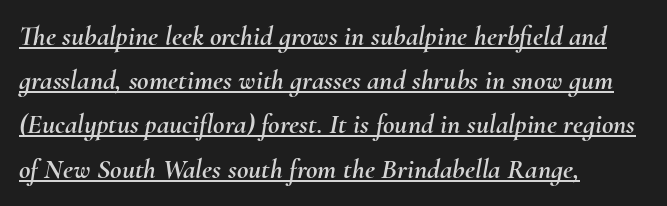
The image shows 28 px text type, italic (leaning right); set left-aligned, normal line spacing (1.58x), normal letter spacing, underlined; medium stroke contrast and a small x-height.
